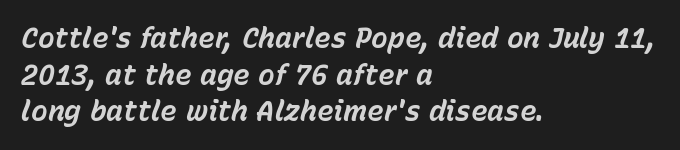
The image shows 28 px bold type, italic (leaning right); set left-aligned, normal line spacing (1.31x), normal letter spacing, not underlined; low stroke contrast and a medium x-height.
